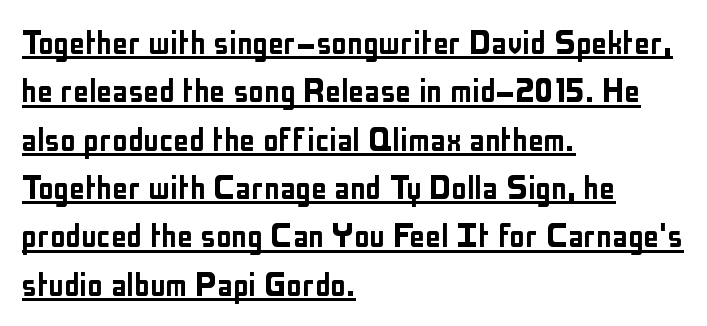
The image shows 39 px condensed sans-serif type, upright; set left-aligned, line spacing 1.24x, normal letter spacing, underlined; low stroke contrast and a medium x-height.
